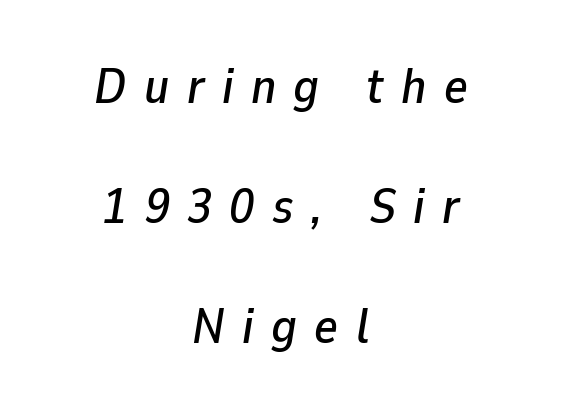
Rendered with sloped, italic letterforms. Students, observe: this is what heavily led, spacious text looks like. Here the designer chose a conventional face with non-uniform glyph widths. The string is rendered with underlining switched off.
